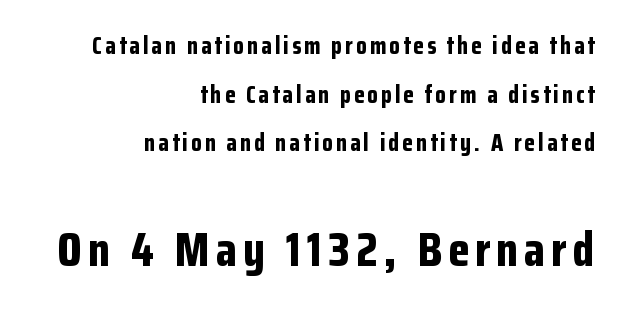
Q: Is the text bold? A: Yes.
Q: Is the text italic (slanted)? A: No, it is upright.
Q: Is the typeface a serif or a sans-serif typeface? A: Sans-serif.
Q: Is the text underlined? A: No.
Q: How is the paragraph aligned? A: Right-aligned.
Q: Is the spacing between lines tight, normal or loose? A: Loose.
Q: Which block of text is set in a larger size, the first (top) or the second (bottom)? A: The second (bottom) one.
Q: Width (condensed, normal, or wide)? A: Condensed.
Q: Stroke contrast? A: Low.
Q: x-height? A: Medium.
Q: Monospaced? A: No.
